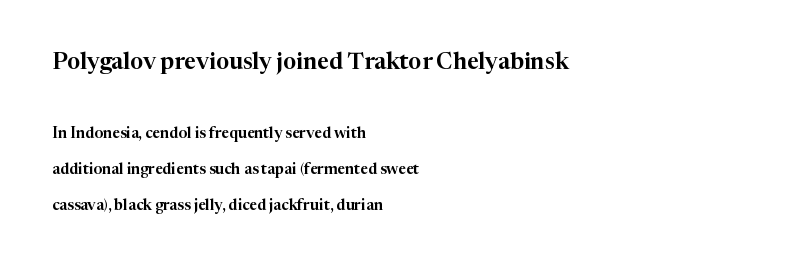
The image shows 23 px text type, upright; set left-aligned, loose line spacing (2.4x), normal letter spacing, not underlined; the first (top) block is 1.53x larger.
